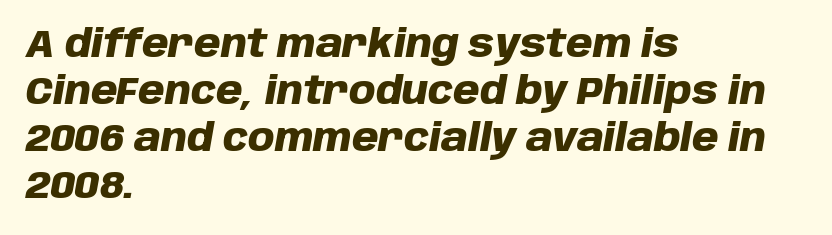
{"italic": "yes", "lean": "right", "slant_degrees": 10, "bold": "yes", "weight": "heavy", "width": "normal", "stroke_contrast": "low", "x_height": "large", "monospaced": "no", "underline": "no", "align": "left", "line_spacing_ratio": 1.24, "letter_spacing": "normal", "letter_spacing_em": 0.0, "glyph_px": 38}
